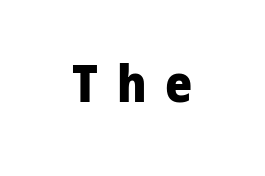
Q: Is the text bold? A: Yes.
Q: Is the text italic (slanted)? A: No, it is upright.
Q: Is the typeface a serif or a sans-serif typeface? A: Sans-serif.
Q: Is the text underlined? A: No.
Q: How is the paragraph aligned? A: Centered.
Q: Is the spacing between letters normal or unusually wide? A: Unusually wide.
Q: Width (condensed, normal, or wide)? A: Normal.
Q: Stroke contrast? A: Low.
Q: x-height? A: Medium.
Q: Monospaced? A: No.
